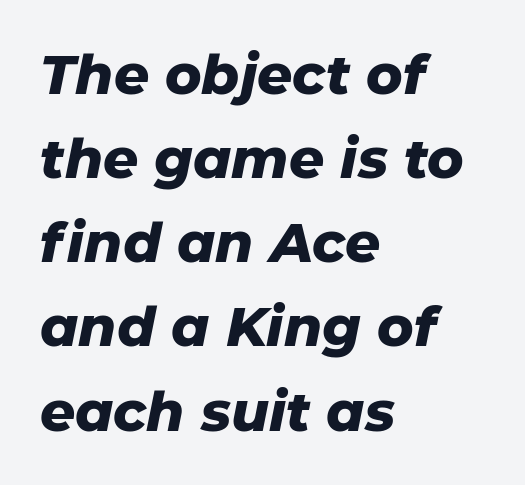
Q: Is the text bold? A: Yes.
Q: Is the text italic (slanted)? A: Yes, it leans right by about 11 degrees.
Q: Is the text underlined? A: No.
Q: How is the paragraph aligned? A: Left-aligned.
Q: Is the spacing between letters normal or unusually wide? A: Normal.
Q: Is the spacing between lines tight, normal or loose? A: Normal.
Q: Width (condensed, normal, or wide)? A: Normal.
Q: Stroke contrast? A: Low.
Q: x-height? A: Medium.
Q: Monospaced? A: No.
